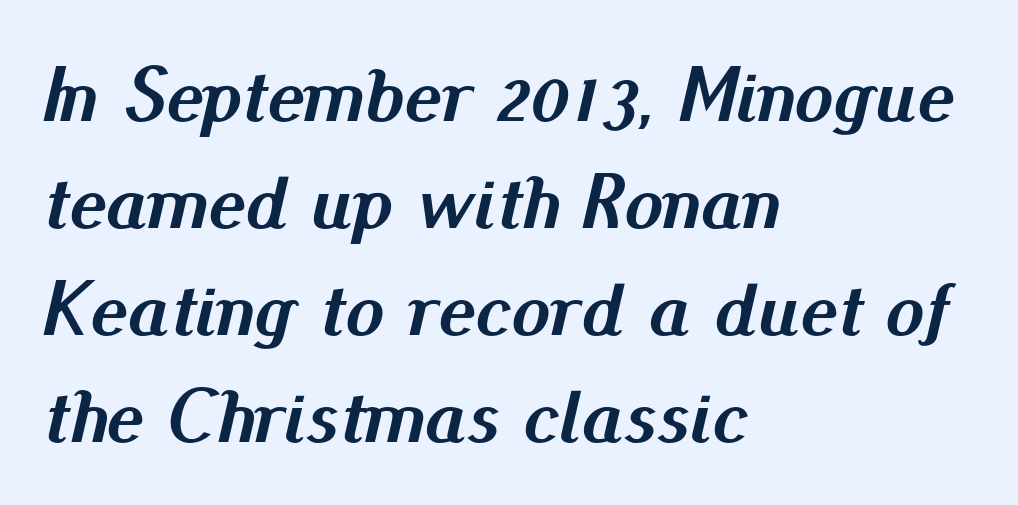
The image shows 78 px semibold type, italic (leaning right); set left-aligned, normal line spacing (1.37x), normal letter spacing, not underlined; medium stroke contrast and a small x-height.
